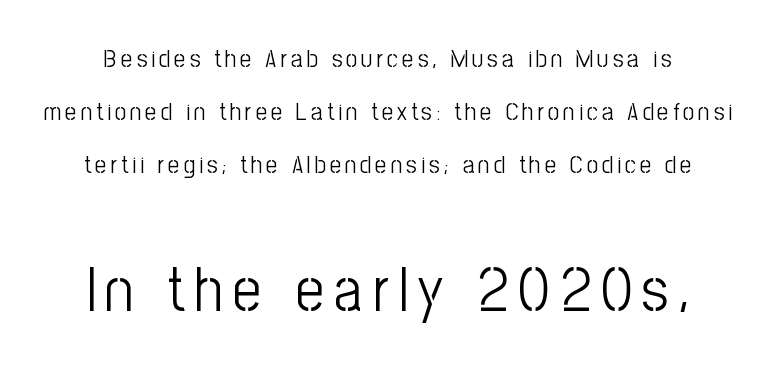
{"serif": "no", "italic": "no", "bold": "no", "weight": "light", "width": "condensed", "stroke_contrast": "low", "x_height": "medium", "monospaced": "no", "underline": "no", "line_spacing": "loose", "line_spacing_ratio": 2.12, "larger_block": "second", "size_ratio": 2.48, "glyph_px": 62}
